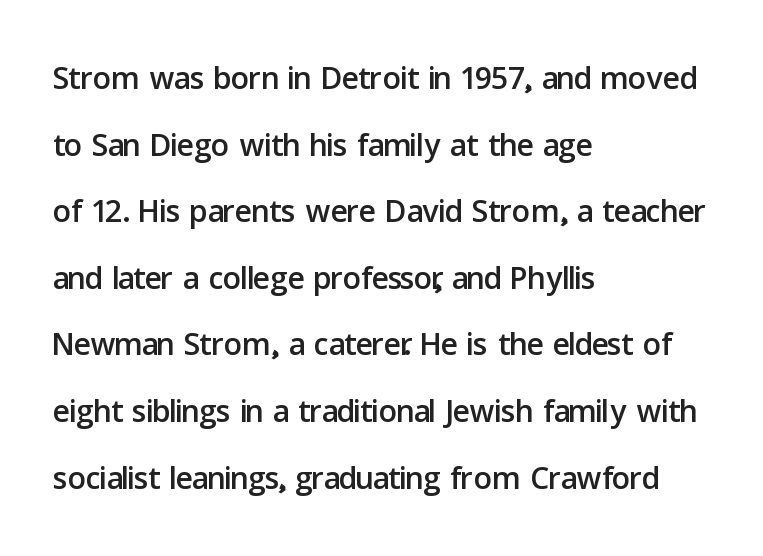
Spacing verdict: proportional, widths tailored to each character. Each word holds together tightly as a unit, with standard inter-letter gaps. Alignment: flush left. Font category for this specimen: sans-serif. Any mark beneath the type? The region is blank.
